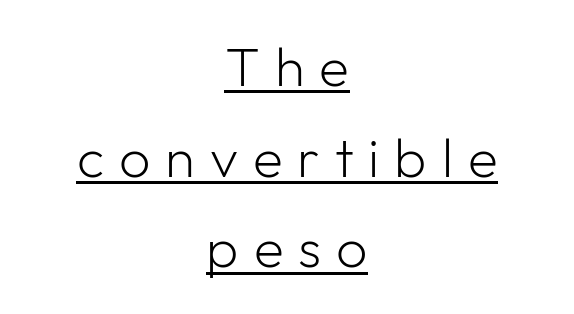
{"serif": "no", "italic": "no", "bold": "no", "weight": "light", "width": "normal", "stroke_contrast": "low", "x_height": "medium", "monospaced": "no", "underline": "yes", "align": "center", "line_spacing": "normal", "line_spacing_ratio": 1.65, "letter_spacing": "wide", "letter_spacing_em": 0.27, "glyph_px": 55}
